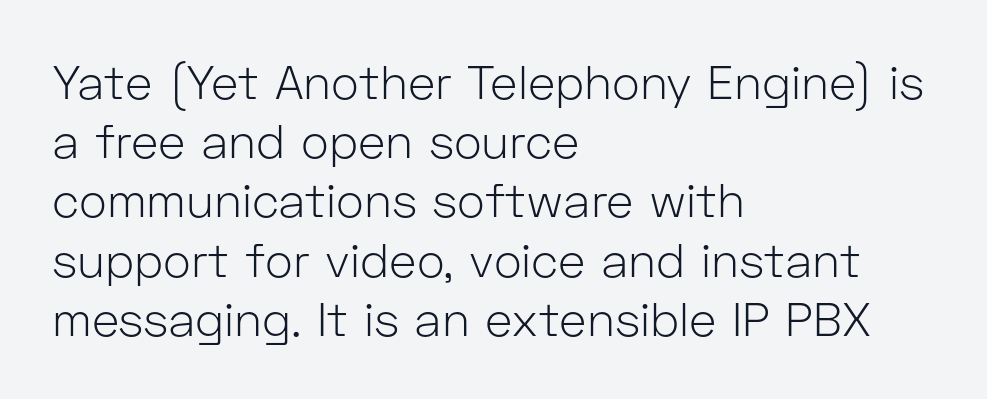
The letterforms sit at book weight or below. The letters advance in unequal steps, a hallmark of proportional type. Evenly set lines give the paragraph a standard silhouette. The type sits square on the baseline with zero lean. The type is set solid horizontally, with unmodified tracking. Font category for this specimen: sans-serif.
